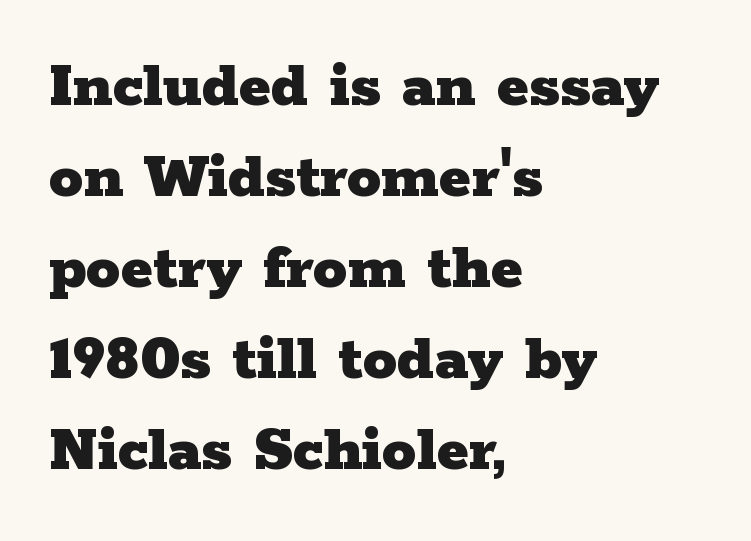
Q: Is the text bold? A: Yes.
Q: Is the text italic (slanted)? A: No, it is upright.
Q: Is the typeface a serif or a sans-serif typeface? A: Serif.
Q: Is the text underlined? A: No.
Q: How is the paragraph aligned? A: Left-aligned.
Q: Is the spacing between letters normal or unusually wide? A: Normal.
Q: Is the spacing between lines tight, normal or loose? A: Normal.
Q: Width (condensed, normal, or wide)? A: Wide.
Q: Stroke contrast? A: Low.
Q: x-height? A: Medium.
Q: Monospaced? A: No.
